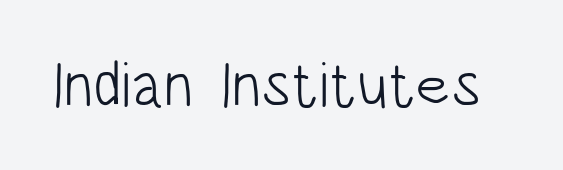
The image shows 63 px light, condensed sans-serif type, upright; set normal letter spacing, not underlined; low stroke contrast and a large x-height.
